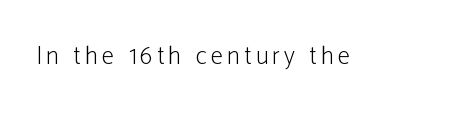
Q: Is the text bold? A: No.
Q: Is the text italic (slanted)? A: No, it is upright.
Q: Is the text underlined? A: No.
